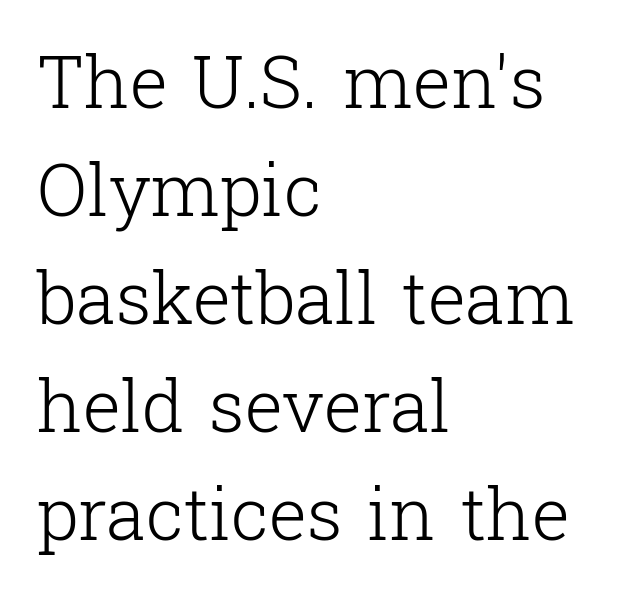
The image shows 72 px light serif type, upright; set left-aligned, normal line spacing (1.5x), normal letter spacing, not underlined; low stroke contrast and a medium x-height.
